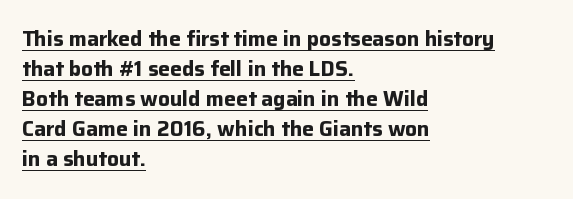
{"italic": "no", "bold": "yes", "underline": "yes", "align": "left", "line_spacing": "normal", "line_spacing_ratio": 1.43, "letter_spacing": "normal", "letter_spacing_em": 0.0, "glyph_px": 21}
